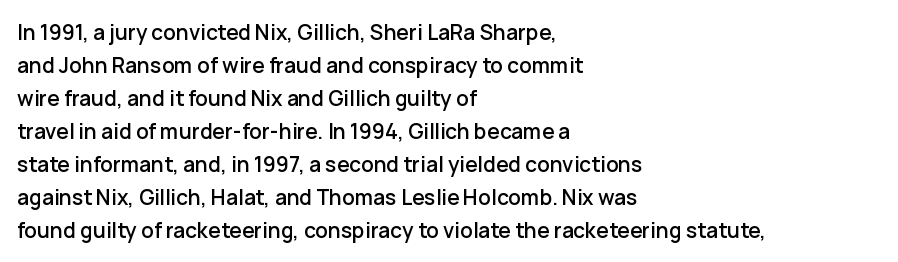
The image shows 21 px text type, upright; set left-aligned, normal line spacing (1.57x), normal letter spacing, not underlined.
